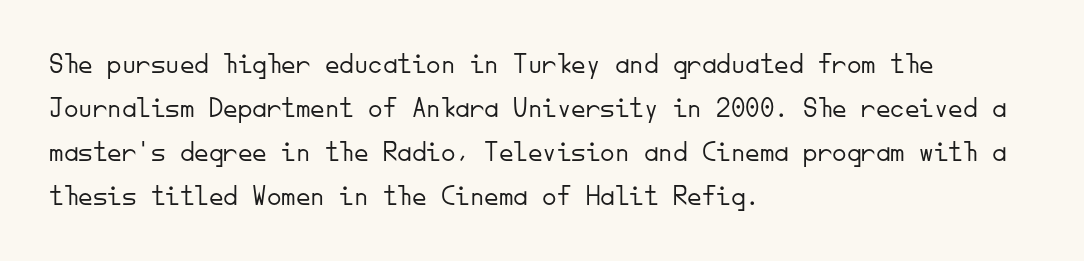
Q: Is the text bold? A: No.
Q: Is the text italic (slanted)? A: No, it is upright.
Q: Is the typeface a serif or a sans-serif typeface? A: Sans-serif.
Q: Is the text underlined? A: No.
Q: How is the paragraph aligned? A: Left-aligned.
Q: Is the spacing between letters normal or unusually wide? A: Normal.
Q: Is the spacing between lines tight, normal or loose? A: Normal.
Q: Width (condensed, normal, or wide)? A: Normal.
Q: Stroke contrast? A: Low.
Q: x-height? A: Small.
Q: Monospaced? A: Yes.
